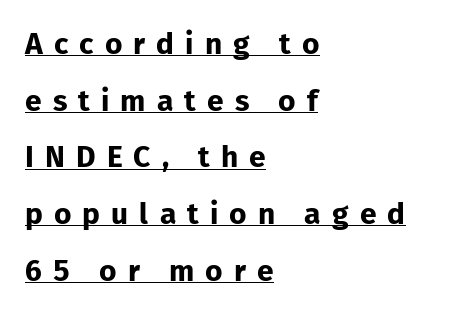
The image shows 30 px bold sans-serif type, upright; set left-aligned, line spacing 1.89x, unusually wide letter spacing (+0.37 em), underlined; low stroke contrast and a medium x-height.
